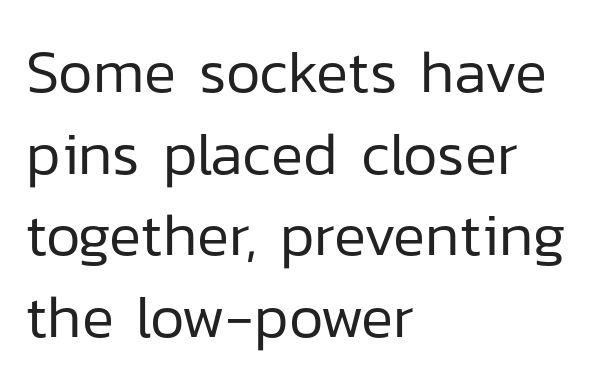
The image shows 60 px regular-weight sans-serif type, upright; set left-aligned, normal line spacing (1.36x), normal letter spacing, not underlined; low stroke contrast and a medium x-height.
